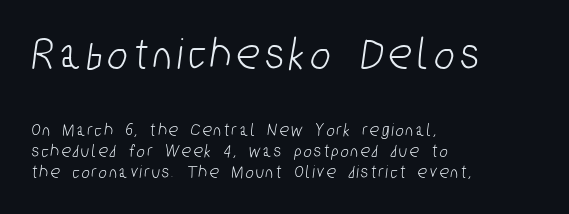
The image shows 47 px condensed sans-serif type; set left-aligned, tight line spacing (1.1x), not underlined; the first (top) block is 2.47x larger; low stroke contrast and a medium x-height.
